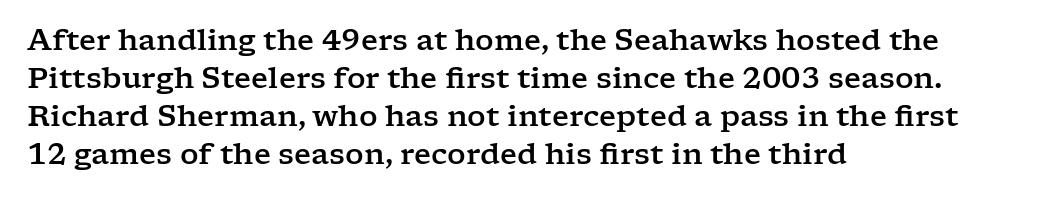
The image shows 29 px wide serif type, upright; set left-aligned, normal line spacing (1.31x), normal letter spacing, not underlined; low stroke contrast and a medium x-height.
